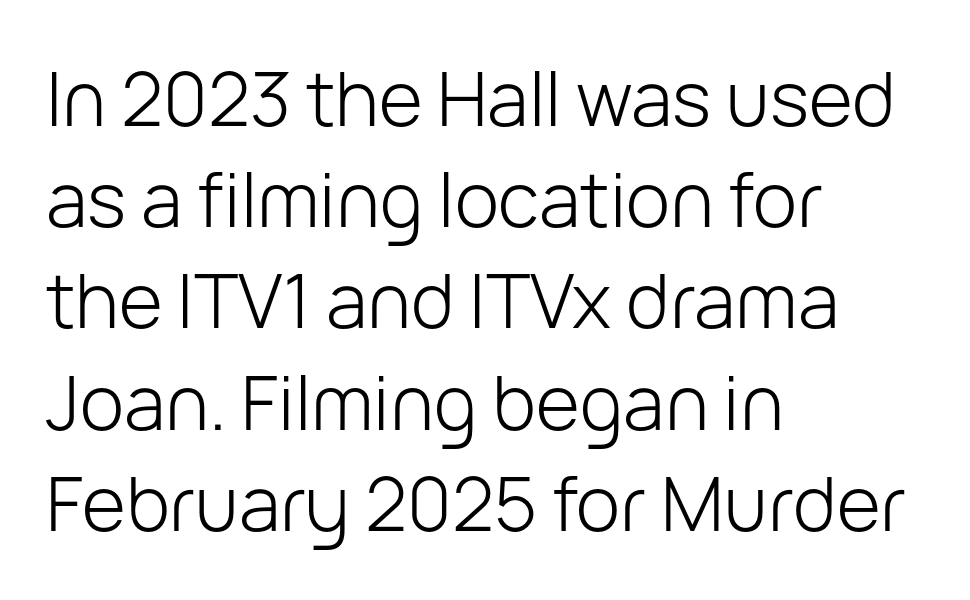
The image shows 75 px light sans-serif type, upright; set left-aligned, normal line spacing (1.35x), normal letter spacing, not underlined; low stroke contrast and a medium x-height.
